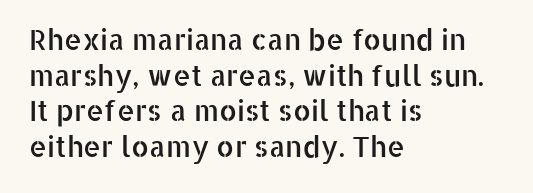
{"serif": "no", "italic": "no", "width": "normal", "stroke_contrast": "low", "x_height": "medium", "monospaced": "no", "underline": "no", "align": "left", "line_spacing": "normal", "line_spacing_ratio": 1.27, "letter_spacing": "normal", "letter_spacing_em": 0.0, "glyph_px": 28}
